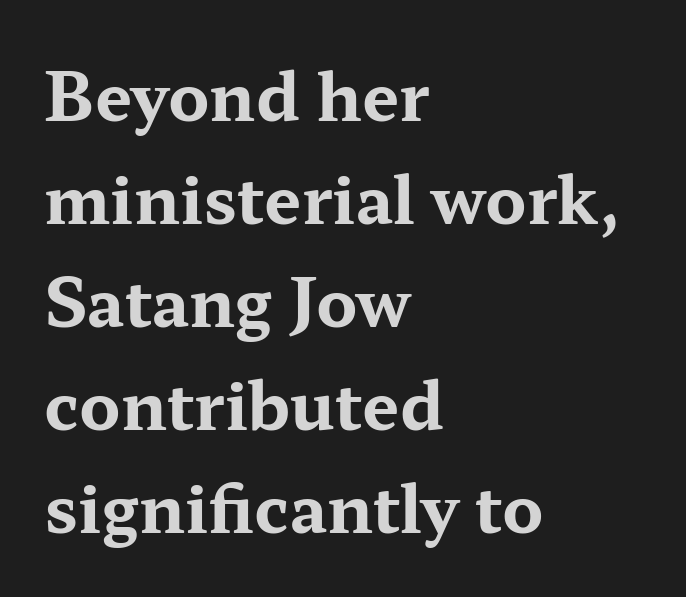
{"serif": "yes", "italic": "no", "bold": "yes", "weight": "bold", "width": "wide", "stroke_contrast": "medium", "x_height": "medium", "monospaced": "no", "underline": "no", "align": "left", "line_spacing": "normal", "line_spacing_ratio": 1.56, "letter_spacing": "normal", "letter_spacing_em": 0.0, "glyph_px": 66}
